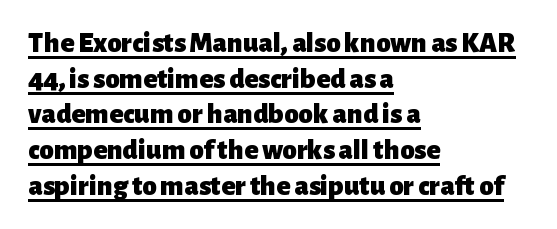
{"serif": "no", "italic": "no", "bold": "yes", "weight": "heavy", "width": "normal", "stroke_contrast": "low", "x_height": "medium", "monospaced": "no", "underline": "yes", "align": "left", "line_spacing_ratio": 1.23, "letter_spacing": "normal", "letter_spacing_em": 0.0, "glyph_px": 29}
